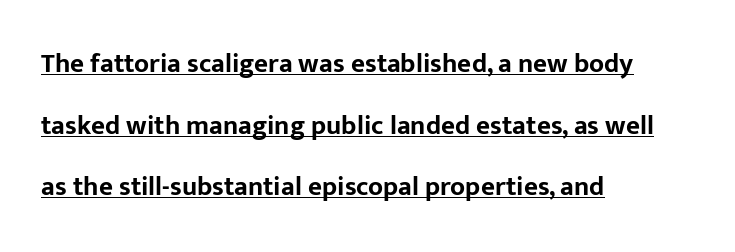
{"italic": "no", "bold": "yes", "underline": "yes", "align": "left", "line_spacing": "loose", "line_spacing_ratio": 2.28, "letter_spacing": "normal", "letter_spacing_em": 0.0, "glyph_px": 27}
